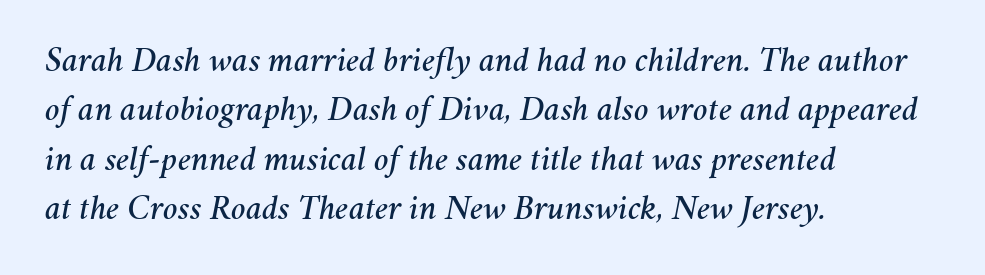
Quick note: underline off. Emphasis-style slanted type is in use. These lines keep a tight, regular rhythm from letter to letter. These lines are rendered in a variable-pitch font. The leading is moderate, giving the passage an even texture. Typeset ragged right — the left edge is the straight one.
